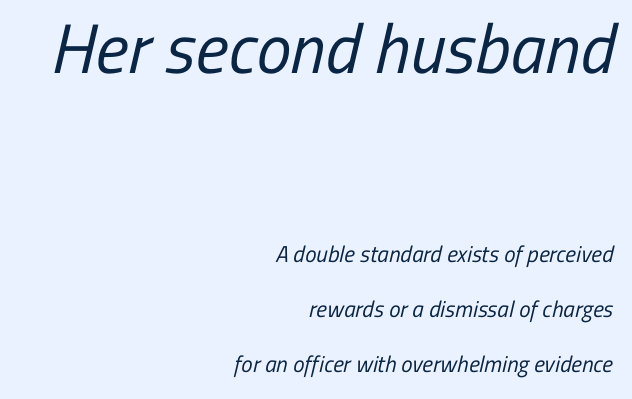
Type style note: lacks serifs. In CSS terms this would be text-align: right. Look at the tracking — it's just the regular setting, nothing added. The initial chunk of copy outweighs the following chunk in type size. The typesetting does not lean heavy: it is not bold.
